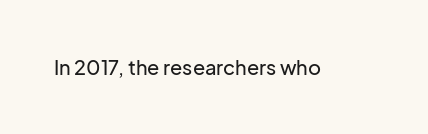
These lines keep a tight, regular rhythm from letter to letter. Unmarked baselines from the first word to the last. Italic: no, the glyphs are upright roman.
